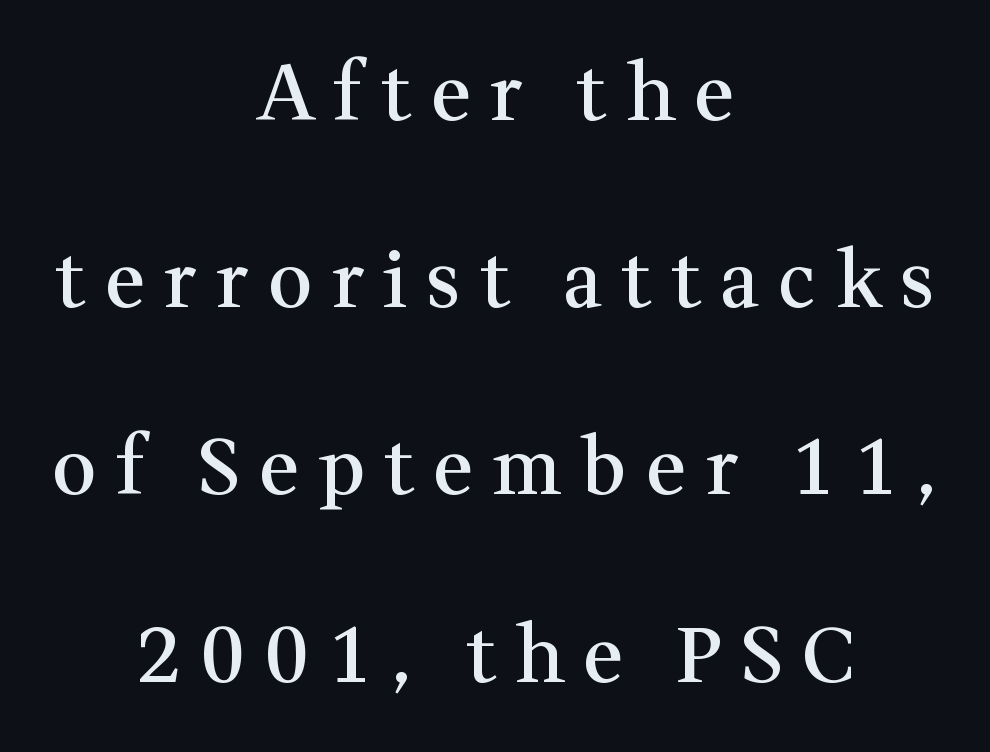
{"serif": "yes", "italic": "no", "bold": "semi", "weight": "semibold", "width": "normal", "stroke_contrast": "medium", "x_height": "medium", "monospaced": "no", "underline": "no", "align": "center", "line_spacing": "loose", "line_spacing_ratio": 2.4, "letter_spacing": "wide", "letter_spacing_em": 0.24, "glyph_px": 78}
